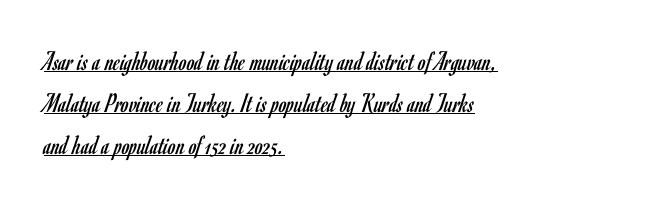
Visually the block forms a straight wall on the left and a jagged coastline on the right. Baseline-to-baseline distance is the conventional proportion of letter height. Does a line run under the words? Yes, clearly. Words appear dense and cohesive because spacing is normal. Serifs: no, the terminals of the letterforms are clean. Each letter keeps its own natural width here, so spacing adapts to shape.
